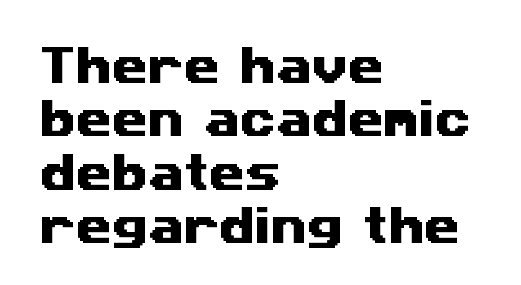
Q: Is the typeface a serif or a sans-serif typeface? A: Sans-serif.
Q: Is the text underlined? A: No.
Q: How is the paragraph aligned? A: Left-aligned.
Q: Is the spacing between letters normal or unusually wide? A: Normal.
Q: Is the spacing between lines tight, normal or loose? A: Normal.
Q: Width (condensed, normal, or wide)? A: Wide.
Q: Stroke contrast? A: Medium.
Q: x-height? A: Medium.
Q: Monospaced? A: No.
